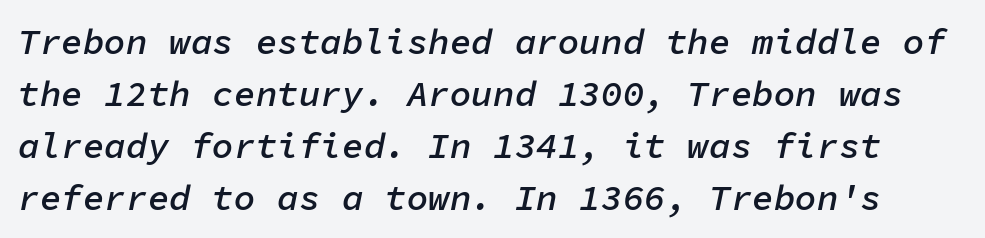
Q: Is the text bold? A: Semi-bold.
Q: Is the text italic (slanted)? A: Yes, it leans right by about 11 degrees.
Q: Is the text underlined? A: No.
Q: Is the spacing between letters normal or unusually wide? A: Normal.
Q: Is the spacing between lines tight, normal or loose? A: Normal.
Q: Width (condensed, normal, or wide)? A: Normal.
Q: Stroke contrast? A: Low.
Q: x-height? A: Medium.
Q: Monospaced? A: Yes.
